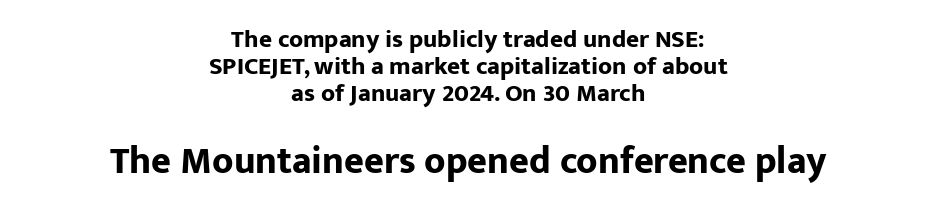
Q: Is the text bold? A: Yes.
Q: Is the text italic (slanted)? A: No, it is upright.
Q: Is the typeface a serif or a sans-serif typeface? A: Sans-serif.
Q: Is the text underlined? A: No.
Q: How is the paragraph aligned? A: Centered.
Q: Is the spacing between letters normal or unusually wide? A: Normal.
Q: Is the spacing between lines tight, normal or loose? A: Tight.
Q: Which block of text is set in a larger size, the first (top) or the second (bottom)? A: The second (bottom) one.
Q: Width (condensed, normal, or wide)? A: Normal.
Q: Stroke contrast? A: Low.
Q: x-height? A: Medium.
Q: Monospaced? A: No.
